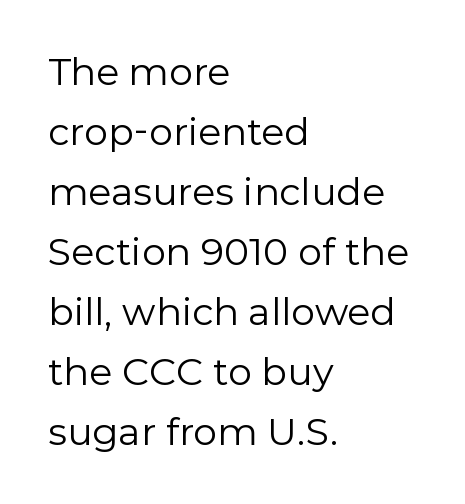
The image shows 38 px regular-weight sans-serif type, upright; set left-aligned, normal line spacing (1.58x), normal letter spacing, not underlined; low stroke contrast and a medium x-height.
